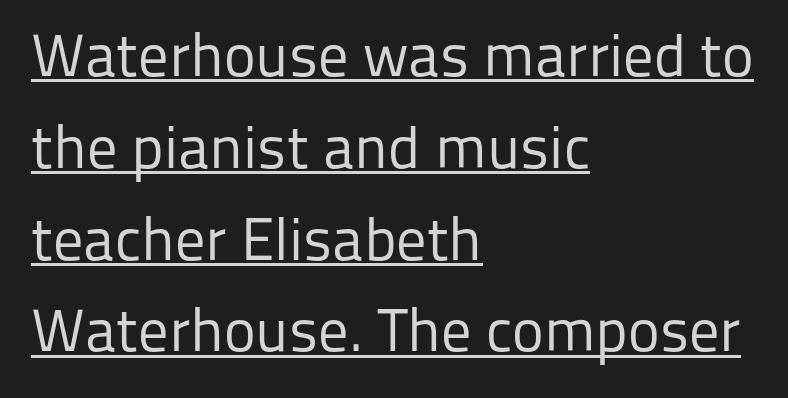
The rag falls on the right side of this text block. Look at the tracking — it's just the regular setting, nothing added. Serif or sans? Sans — the stroke terminals are bare. These lines are rendered in a variable-pitch font. Students, observe the line beneath the letters — that is underlining.
